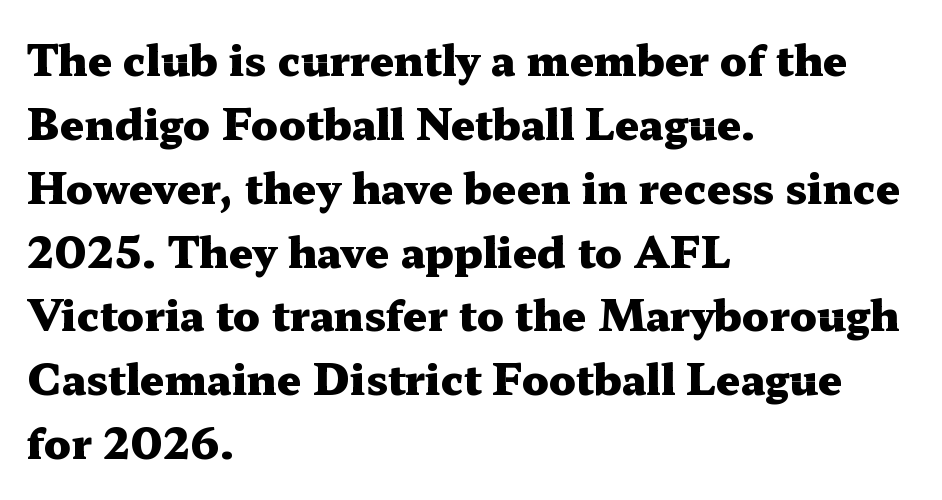
Regarding leading, the lines here are spaced in the standard way. Ordinary non-slanted type is in use. Varying glyph widths throughout — classic text-font behaviour. Strokes here are thick enough to call this a true bold.
